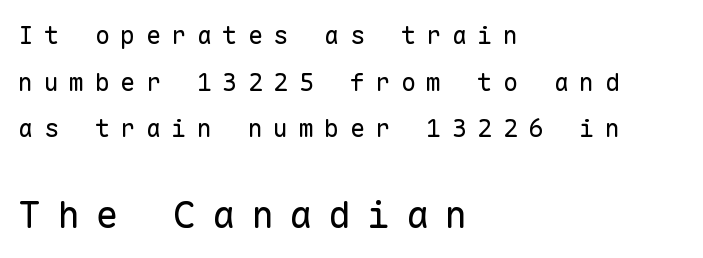
Q: Is the text bold? A: No.
Q: Is the text italic (slanted)? A: No, it is upright.
Q: Is the typeface a serif or a sans-serif typeface? A: Sans-serif.
Q: Is the text underlined? A: No.
Q: How is the paragraph aligned? A: Left-aligned.
Q: Is the spacing between letters normal or unusually wide? A: Unusually wide.
Q: Which block of text is set in a larger size, the first (top) or the second (bottom)? A: The second (bottom) one.
Q: Width (condensed, normal, or wide)? A: Normal.
Q: Stroke contrast? A: Low.
Q: x-height? A: Medium.
Q: Monospaced? A: Yes.
